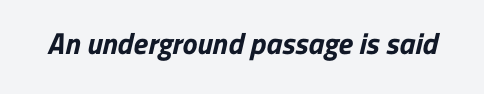
Is the type bold? Yes — the strokes are clearly thick and heavy. This rendering employs a face without finishing strokes, i.e., a sans-serif. Letter spacing: default. Just letters on the line, the space beneath them empty. A typesetter would call this proportional, since set widths differ per character.
